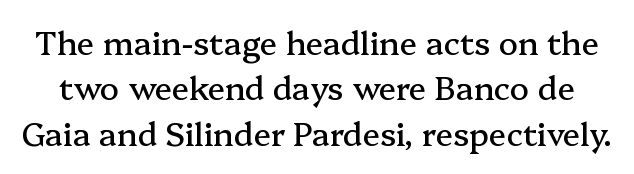
Designer's note — italics off, roman on. The letters sit at their default tracking, neither squeezed nor spread. How would I describe the line gaps? Plain and ordinary. Serifs: yes, visible at the terminals of the letterforms. Only glyphs here, with clear space below each row.
